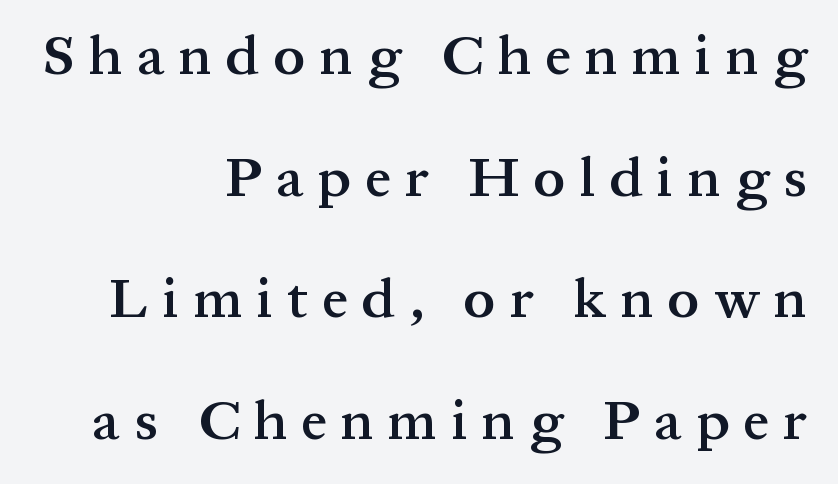
Q: Is the text bold? A: Semi-bold.
Q: Is the text italic (slanted)? A: No, it is upright.
Q: Is the typeface a serif or a sans-serif typeface? A: Serif.
Q: Is the text underlined? A: No.
Q: How is the paragraph aligned? A: Right-aligned.
Q: Is the spacing between letters normal or unusually wide? A: Unusually wide.
Q: Is the spacing between lines tight, normal or loose? A: Loose.
Q: Width (condensed, normal, or wide)? A: Normal.
Q: Stroke contrast? A: Medium.
Q: x-height? A: Medium.
Q: Monospaced? A: No.
